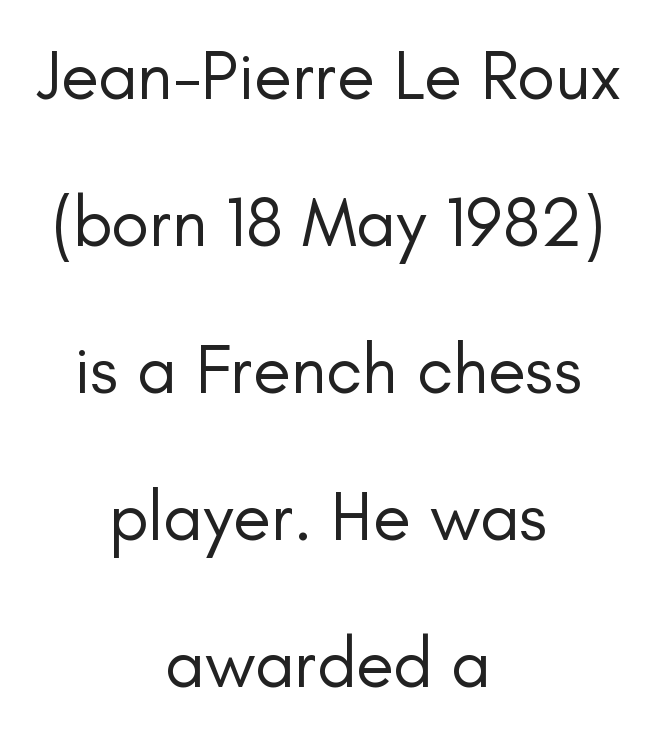
{"serif": "no", "italic": "no", "bold": "no", "weight": "regular", "width": "normal", "stroke_contrast": "low", "x_height": "small", "monospaced": "no", "underline": "no", "align": "center", "line_spacing": "loose", "line_spacing_ratio": 2.1, "letter_spacing": "normal", "letter_spacing_em": 0.0, "glyph_px": 70}
